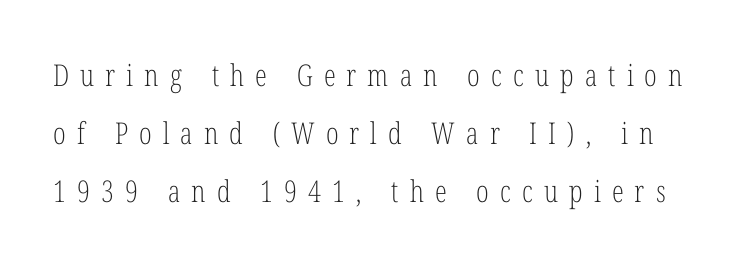
The image shows 30 px light, condensed serif type, upright; set loose line spacing (1.94x), unusually wide letter spacing (+0.37 em), not underlined; low stroke contrast and a medium x-height.
